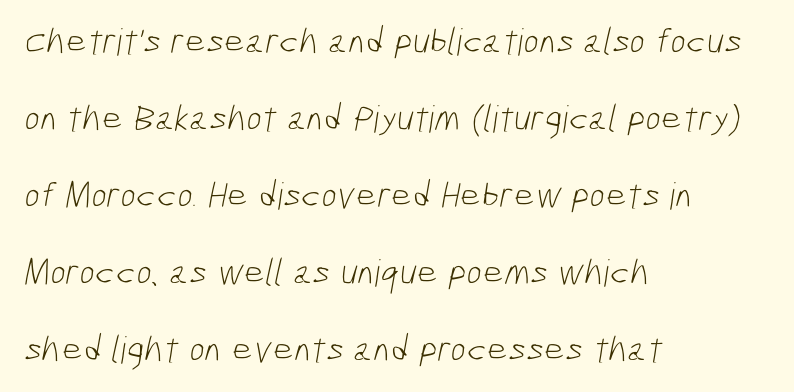
Each word holds together tightly as a unit, with standard inter-letter gaps. Layout note: lines flush left. The space beneath each line is pristine and unruled. Check where the strokes stop: nothing finishes them off — pure sans.
